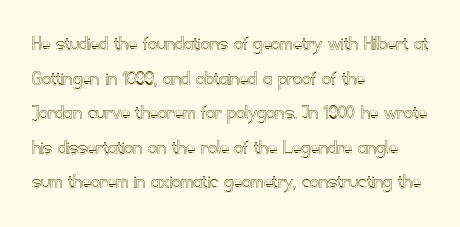
The image shows 22 px text type, upright; set left-aligned, normal line spacing (1.57x), normal letter spacing, not underlined.
